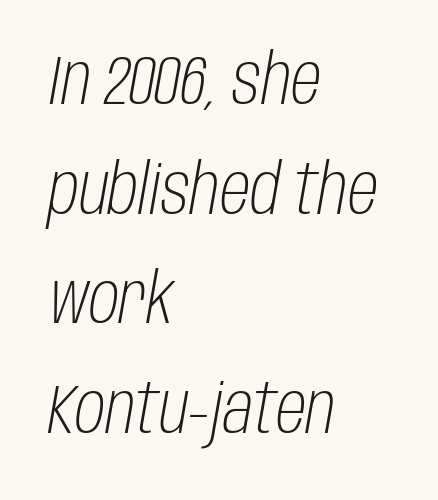
Lines of text with bare space underneath. Italic: yes, the glyphs are oblique. Default kerning and tracking; the words read as compact shapes. The rendering anchors every line to the left-hand side.
